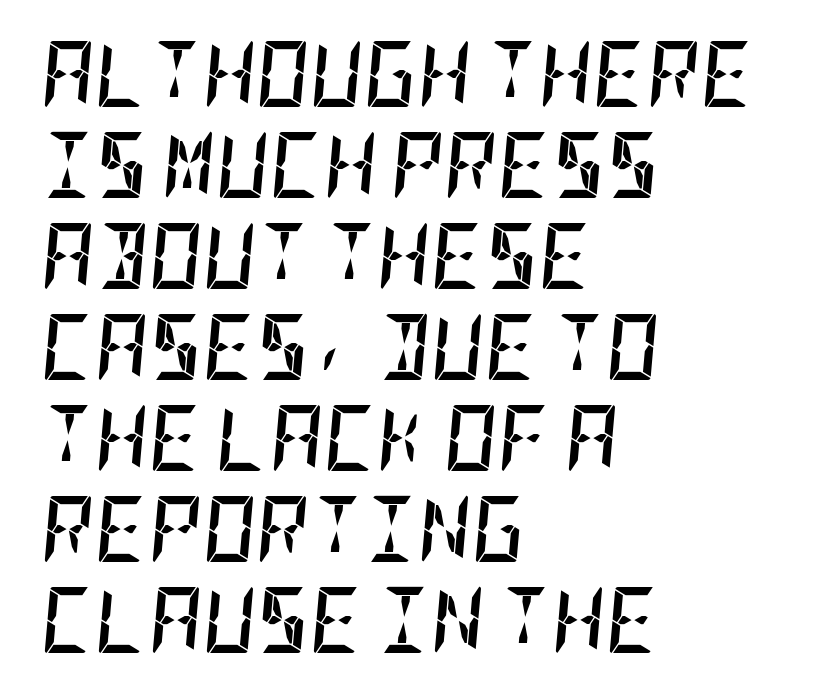
Q: Is the text bold? A: Yes.
Q: Is the text italic (slanted)? A: Yes, it leans right by about 5 degrees.
Q: Is the text underlined? A: No.
Q: How is the paragraph aligned? A: Left-aligned.
Q: Is the spacing between letters normal or unusually wide? A: Normal.
Q: Is the spacing between lines tight, normal or loose? A: Normal.
Q: Width (condensed, normal, or wide)? A: Condensed.
Q: Stroke contrast? A: Low.
Q: x-height? A: Large.
